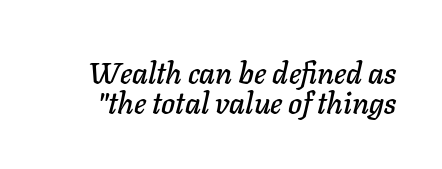
The image shows 30 px text type, italic (leaning right); set tight line spacing (1.0x), normal letter spacing, not underlined; low stroke contrast and a medium x-height.
